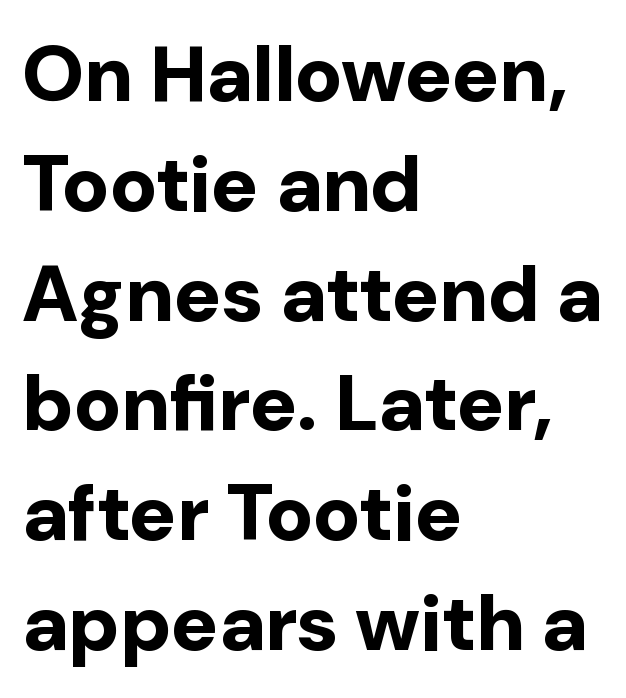
{"serif": "no", "italic": "no", "bold": "yes", "weight": "bold", "width": "normal", "stroke_contrast": "low", "x_height": "medium", "monospaced": "no", "underline": "no", "align": "left", "line_spacing": "normal", "line_spacing_ratio": 1.39, "letter_spacing": "normal", "letter_spacing_em": 0.0, "glyph_px": 79}
